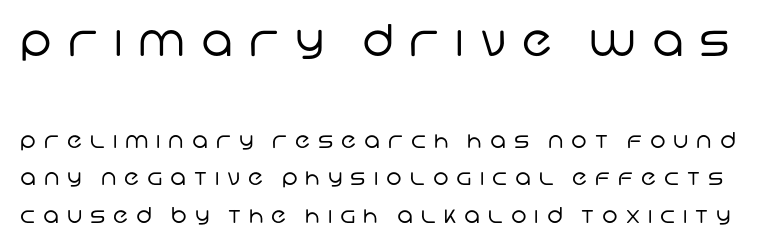
The image shows 44 px regular-weight sans-serif type; set normal line spacing (1.7x), unusually wide letter spacing (+0.36 em), not underlined; the first (top) block is 2.0x larger; low stroke contrast and a large x-height.
